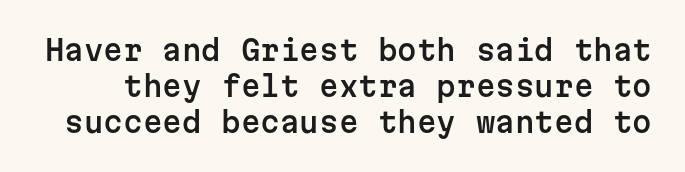
Whoever set this chose a conventional vertical rhythm. Vertical strokes here are truly vertical. The passage shown is typed in a monospace face where columns stay perfectly aligned. Glance below the letters and you will spot only blank space.
